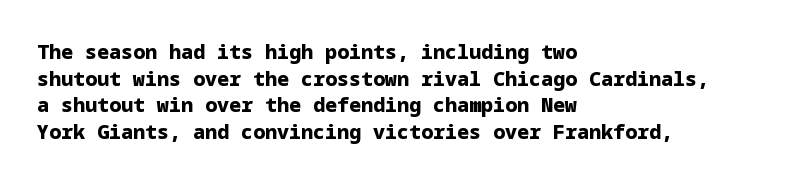
The typography opts for an upright posture over an oblique one. A classic flush-left, rag-right setting is used for this passage. Words appear dense and cohesive because spacing is normal. A full-strength bold gives these letters their thick strokes. Rule under the text: the space is simply empty.
